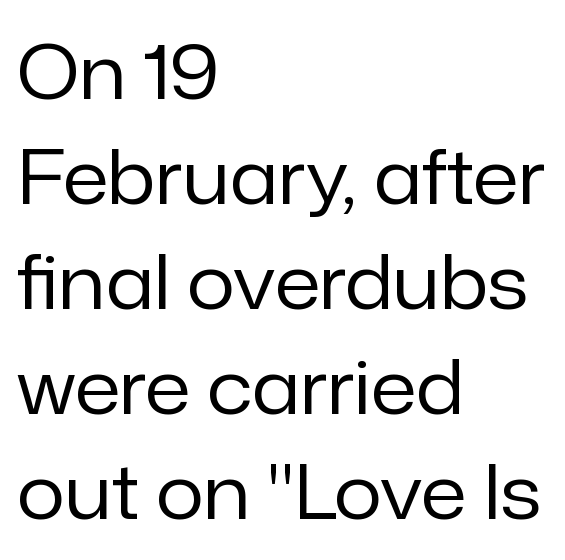
Q: Is the text bold? A: No.
Q: Is the text italic (slanted)? A: No, it is upright.
Q: Is the typeface a serif or a sans-serif typeface? A: Sans-serif.
Q: Is the text underlined? A: No.
Q: How is the paragraph aligned? A: Left-aligned.
Q: Is the spacing between letters normal or unusually wide? A: Normal.
Q: Is the spacing between lines tight, normal or loose? A: Normal.
Q: Width (condensed, normal, or wide)? A: Normal.
Q: Stroke contrast? A: Low.
Q: x-height? A: Medium.
Q: Monospaced? A: No.
